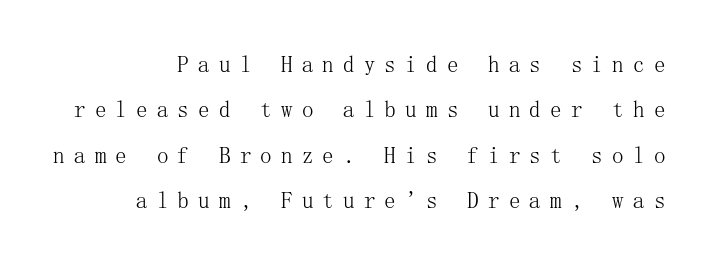
Q: Is the text bold? A: No.
Q: Is the text italic (slanted)? A: No, it is upright.
Q: Is the text underlined? A: No.
Q: How is the paragraph aligned? A: Right-aligned.
Q: Is the spacing between letters normal or unusually wide? A: Unusually wide.
Q: Is the spacing between lines tight, normal or loose? A: Loose.
